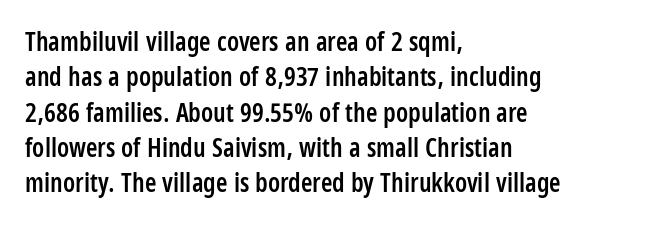
Quick note: underline off. Is the letter spacing exaggerated? No — it looks like the ordinary default. Each new line begins a customary step beneath the previous one. Its strokes are somewhat broadened, the hallmark of semibold type.
